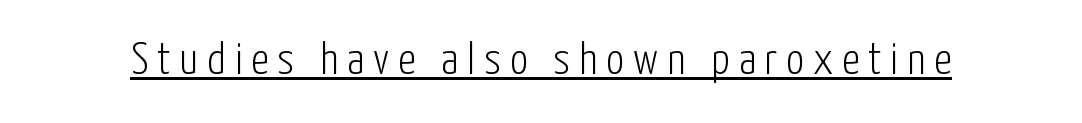
Q: Is the text bold? A: No.
Q: Is the text italic (slanted)? A: No, it is upright.
Q: Is the typeface a serif or a sans-serif typeface? A: Sans-serif.
Q: Is the text underlined? A: Yes.
Q: Is the spacing between letters normal or unusually wide? A: Unusually wide.
Q: Width (condensed, normal, or wide)? A: Condensed.
Q: Stroke contrast? A: Low.
Q: x-height? A: Medium.
Q: Monospaced? A: No.
